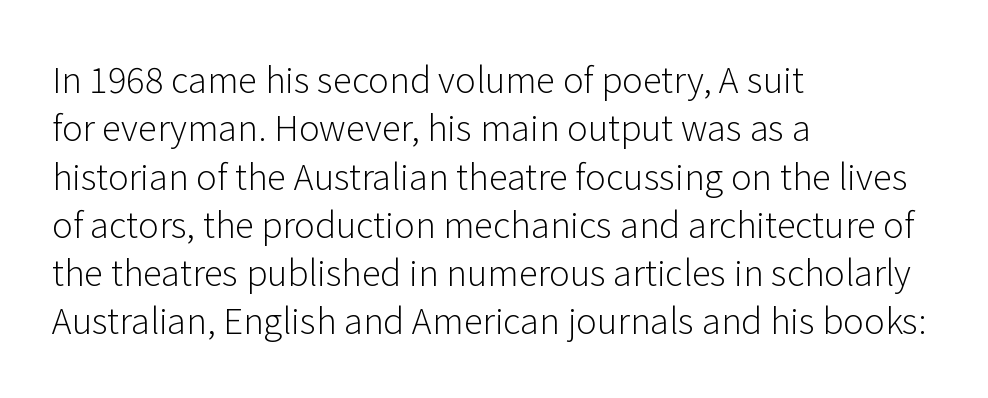
The image shows 35 px light sans-serif type, upright; set left-aligned, normal line spacing (1.38x), normal letter spacing, not underlined; low stroke contrast and a medium x-height.
